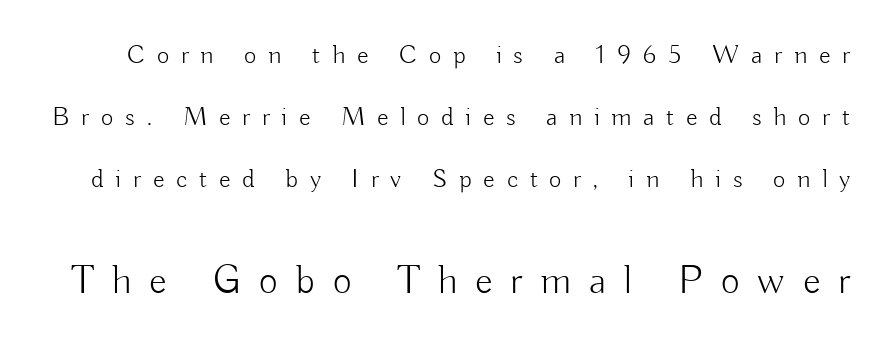
Of the two passages, the one underneath uses the larger point size. The glyphs in this specimen are sans serif. Tall strokes in this sample are plumb rather than angled. In terms of letterspacing, this is a distinctly airy, spread setting. Note the varied advance widths — an 'i' is clearly narrower than an 'm'.
